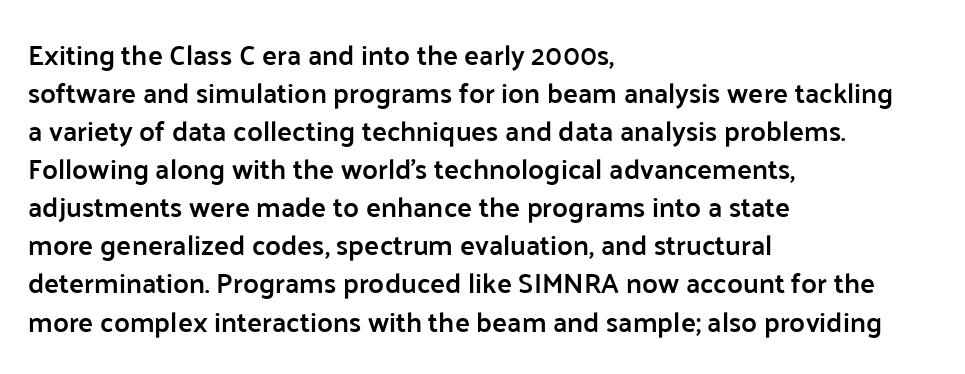
Alignment: flush left. The zone under the glyphs is completely vacant. Stroke terminals: plain, sans-serif. Firm but not heavy-handed strokes: this text is semibold. This is roman type, the default non-slanted kind.
